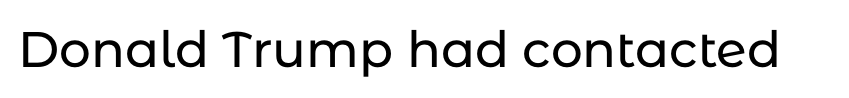
The rendering shows plain stroke endings on the letterforms — a sans-serif design. Clear beneath every line of the passage. Every character sits straight up, as roman type does. Here the designer chose a conventional face with non-uniform glyph widths. This rendering leaves character spacing at its baseline value.
